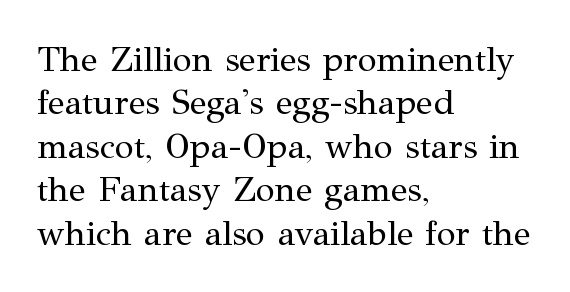
Q: Is the text bold? A: No.
Q: Is the text italic (slanted)? A: No, it is upright.
Q: Is the typeface a serif or a sans-serif typeface? A: Serif.
Q: Is the text underlined? A: No.
Q: How is the paragraph aligned? A: Left-aligned.
Q: Is the spacing between letters normal or unusually wide? A: Normal.
Q: Width (condensed, normal, or wide)? A: Normal.
Q: Stroke contrast? A: Medium.
Q: x-height? A: Medium.
Q: Monospaced? A: No.
